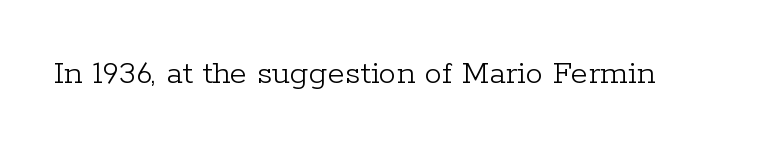
The image shows 35 px light serif type, upright; set normal letter spacing, not underlined; low stroke contrast and a medium x-height.
